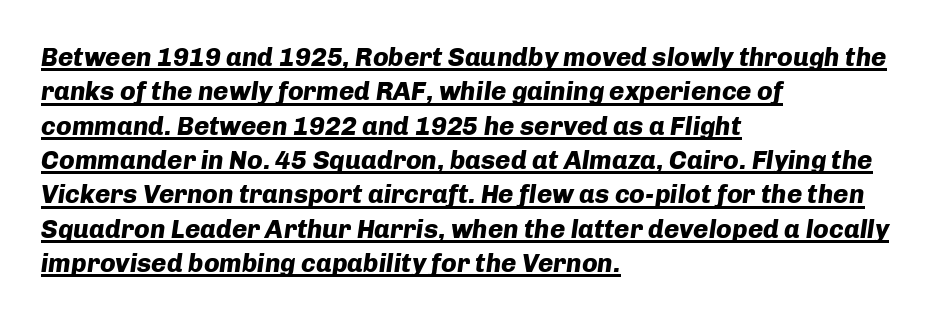
Q: Is the text bold? A: Yes.
Q: Is the text italic (slanted)? A: Yes, it leans right by about 8 degrees.
Q: Is the text underlined? A: Yes.
Q: How is the paragraph aligned? A: Left-aligned.
Q: Is the spacing between letters normal or unusually wide? A: Normal.
Q: Is the spacing between lines tight, normal or loose? A: Normal.
